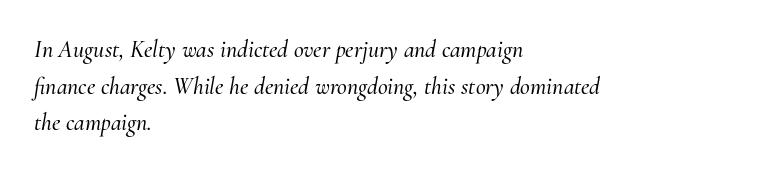
Q: Is the text italic (slanted)? A: Yes, it leans right by about 10 degrees.
Q: Is the text underlined? A: No.
Q: How is the paragraph aligned? A: Left-aligned.
Q: Is the spacing between letters normal or unusually wide? A: Normal.
Q: Is the spacing between lines tight, normal or loose? A: Normal.
